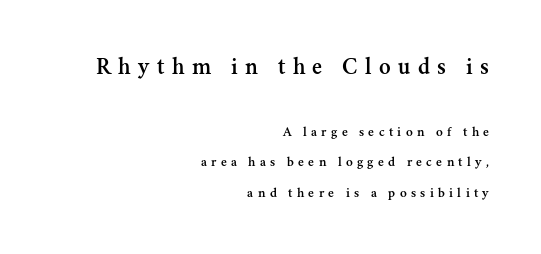
{"italic": "no", "underline": "no", "align": "right", "line_spacing": "loose", "line_spacing_ratio": 2.16, "letter_spacing": "wide", "letter_spacing_em": 0.31, "larger_block": "first", "size_ratio": 1.71, "glyph_px": 24}
